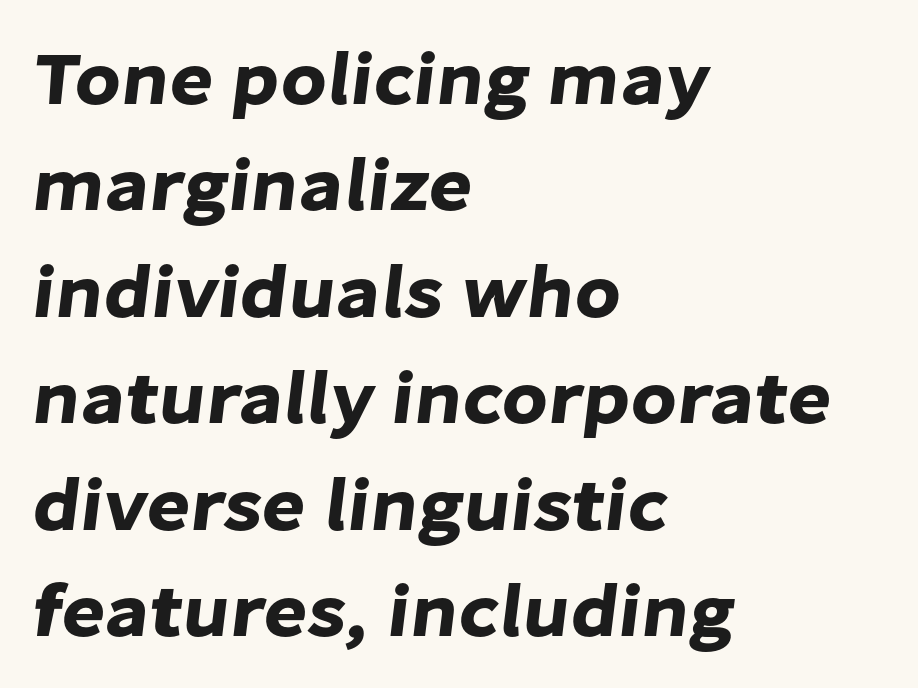
Q: Is the typeface a serif or a sans-serif typeface? A: Sans-serif.
Q: Is the text underlined? A: No.
Q: How is the paragraph aligned? A: Left-aligned.
Q: Is the spacing between letters normal or unusually wide? A: Normal.
Q: Is the spacing between lines tight, normal or loose? A: Normal.
Q: Width (condensed, normal, or wide)? A: Normal.
Q: Stroke contrast? A: Low.
Q: x-height? A: Medium.
Q: Monospaced? A: No.
